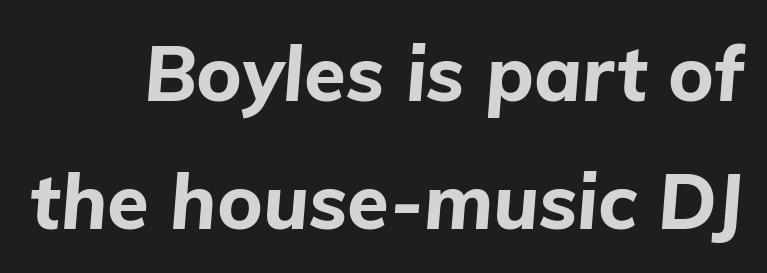
Do the characters align in a grid? No, the font is proportional. Check the space under the baseline: it is left empty. Would a proofreader flag this as italicized? Yes. Students, note that the glyphs here touch the page at normal intervals. Chunky letters — that's bold for sure. The block of text has a typical density, with ordinary space between rows.
